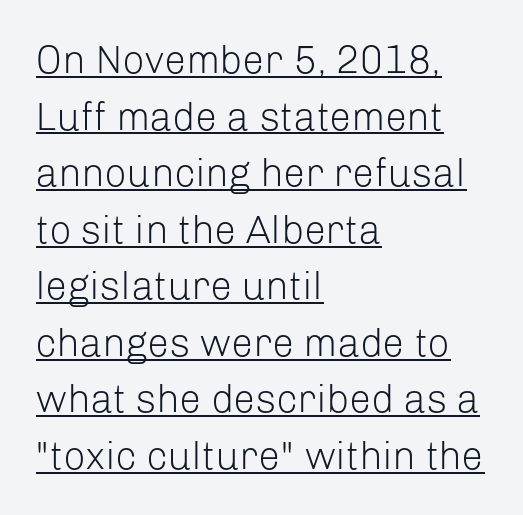
The image shows 39 px light sans-serif type, upright; set left-aligned, normal line spacing (1.45x), normal letter spacing, underlined; low stroke contrast and a medium x-height.
